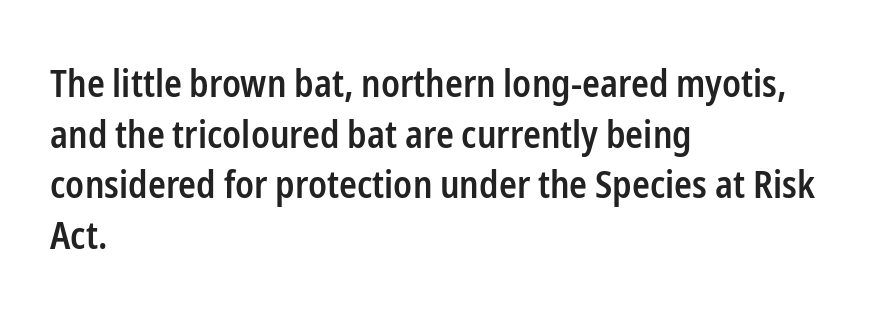
Casual observation: everything's shoved over to the left. Is this a fixed-width face? No — the glyphs have proportional, varying widths. The gaps between neighbouring characters are ordinary and unremarkable. Summary of weight: moderately heavy, a semibold. The passage shown is typeset with a sans-serif family. Interline gaps are of average width in this sample.
